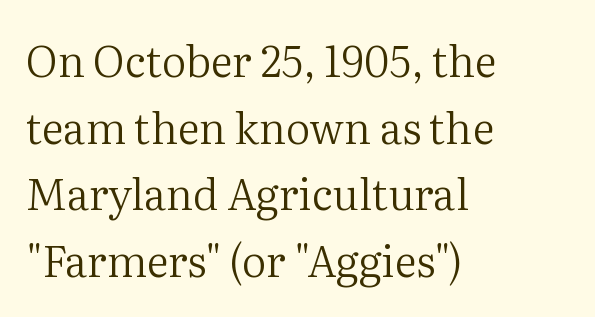
Here the glyphs are tracked normally, forming tight word shapes. The rendering shows small feet on the letterforms — a serif design. The font sits on the lighter half of the weight spectrum, regular included. The rendering uses natural spacing where letterforms have individual widths. This is roman type, the default non-slanted kind. Which margin do the lines hug? The left one — the right edge is uneven.
